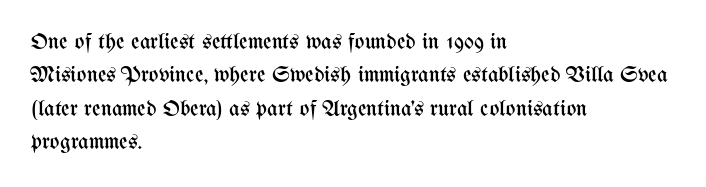
How would I describe the line gaps? Plain and ordinary. Just letters on the line, the space beneath them empty. Alignment: flush left. In terms of posture, this sample is upright.
